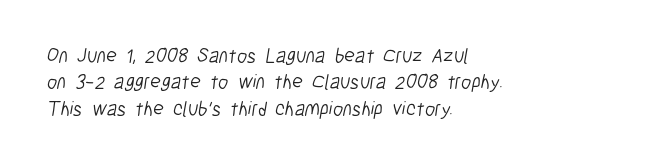
The image shows 20 px text type; set left-aligned, normal line spacing (1.32x), normal letter spacing, not underlined.
